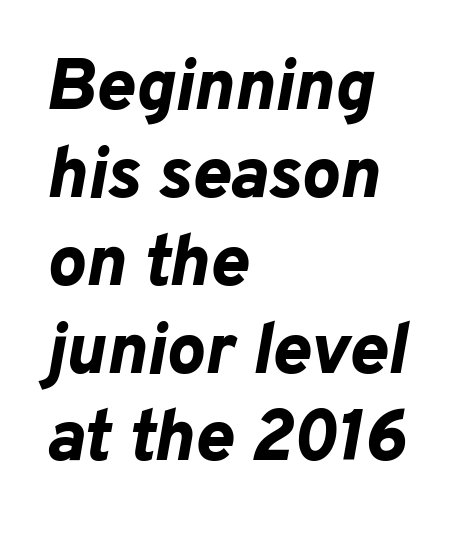
The axis of the letterforms is tilted away from vertical. The rendering uses a bold face; every stroke is thick and dark. The type is set solid horizontally, with unmodified tracking. A student would call this left alignment; a typographer would say flush left, rag right.
